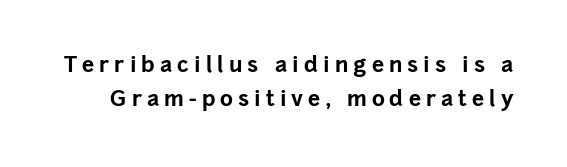
Q: Is the text bold? A: Yes.
Q: Is the text italic (slanted)? A: No, it is upright.
Q: Is the text underlined? A: No.
Q: Is the spacing between letters normal or unusually wide? A: Unusually wide.
Q: Is the spacing between lines tight, normal or loose? A: Normal.
